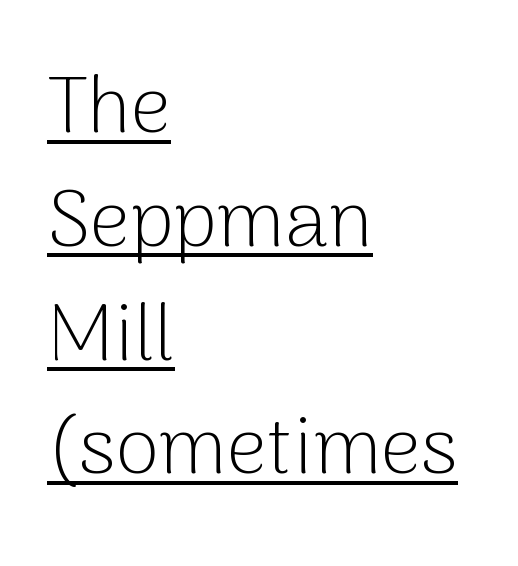
Q: Is the text bold? A: No.
Q: Is the text italic (slanted)? A: No, it is upright.
Q: Is the typeface a serif or a sans-serif typeface? A: Sans-serif.
Q: Is the text underlined? A: Yes.
Q: How is the paragraph aligned? A: Left-aligned.
Q: Is the spacing between letters normal or unusually wide? A: Normal.
Q: Is the spacing between lines tight, normal or loose? A: Normal.
Q: Width (condensed, normal, or wide)? A: Normal.
Q: Stroke contrast? A: Low.
Q: x-height? A: Medium.
Q: Monospaced? A: No.
